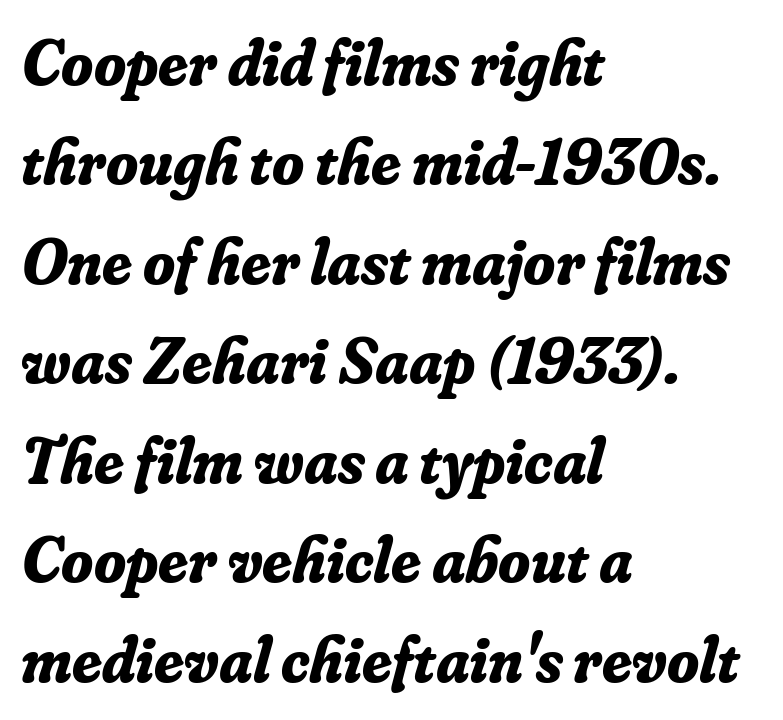
{"serif": "yes", "italic": "yes", "lean": "right", "slant_degrees": 16, "bold": "yes", "weight": "bold", "width": "normal", "stroke_contrast": "low", "x_height": "small", "monospaced": "no", "underline": "no", "align": "left", "line_spacing": "normal", "line_spacing_ratio": 1.53, "letter_spacing": "normal", "letter_spacing_em": 0.0, "glyph_px": 65}
